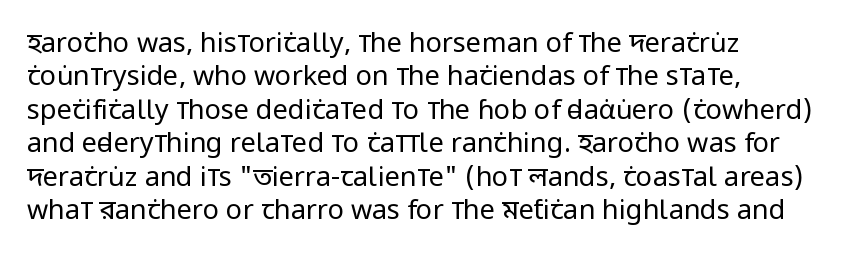
Q: Is the text bold? A: No.
Q: Is the text italic (slanted)? A: No, it is upright.
Q: Is the text underlined? A: No.
Q: How is the paragraph aligned? A: Left-aligned.
Q: Is the spacing between letters normal or unusually wide? A: Normal.
